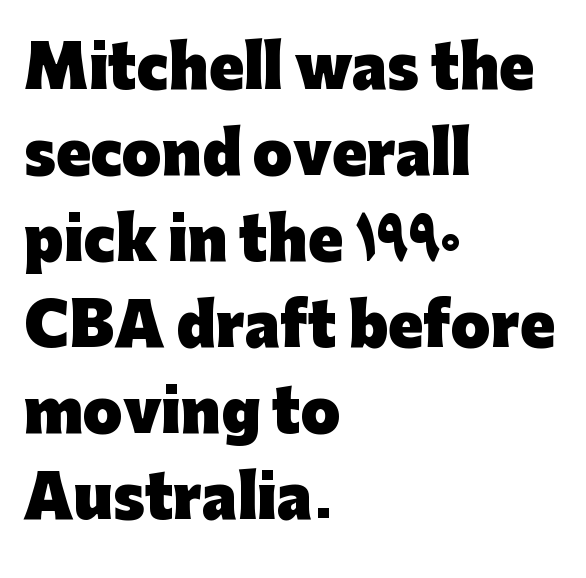
Q: Is the text bold? A: Yes.
Q: Is the text italic (slanted)? A: No, it is upright.
Q: Is the typeface a serif or a sans-serif typeface? A: Sans-serif.
Q: Is the text underlined? A: No.
Q: How is the paragraph aligned? A: Left-aligned.
Q: Is the spacing between letters normal or unusually wide? A: Normal.
Q: Is the spacing between lines tight, normal or loose? A: Normal.
Q: Width (condensed, normal, or wide)? A: Normal.
Q: Stroke contrast? A: Low.
Q: x-height? A: Medium.
Q: Monospaced? A: No.
